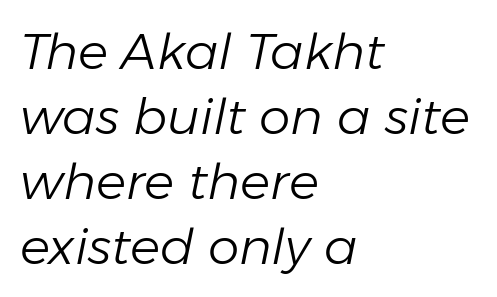
{"italic": "yes", "lean": "right", "slant_degrees": 11, "bold": "no", "weight": "light", "width": "normal", "stroke_contrast": "low", "x_height": "medium", "monospaced": "no", "underline": "no", "align": "left", "line_spacing": "normal", "line_spacing_ratio": 1.3, "letter_spacing": "normal", "letter_spacing_em": 0.0, "glyph_px": 50}
